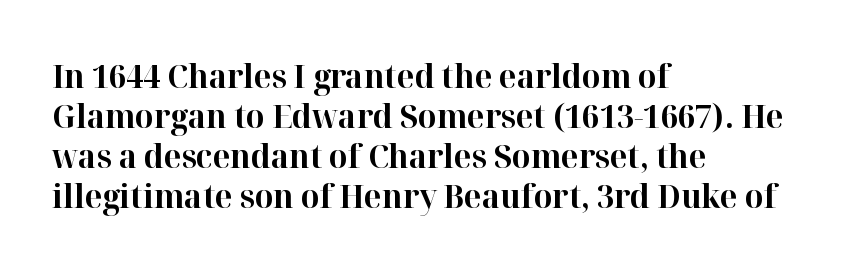
Q: Is the text bold? A: Yes.
Q: Is the text italic (slanted)? A: No, it is upright.
Q: Is the typeface a serif or a sans-serif typeface? A: Serif.
Q: Is the text underlined? A: No.
Q: How is the paragraph aligned? A: Left-aligned.
Q: Is the spacing between letters normal or unusually wide? A: Normal.
Q: Width (condensed, normal, or wide)? A: Normal.
Q: Stroke contrast? A: High.
Q: x-height? A: Medium.
Q: Monospaced? A: No.
